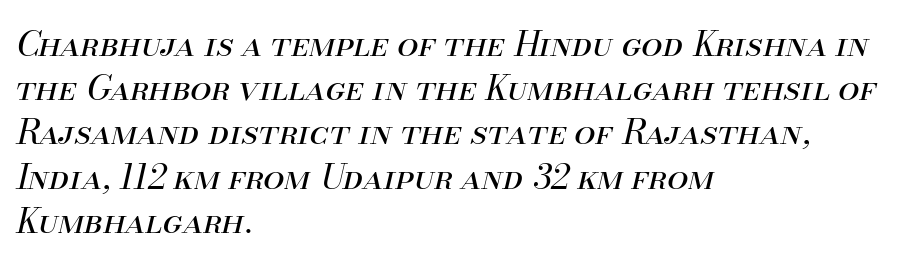
The image shows 34 px regular-weight type, italic (leaning right); set left-aligned, normal line spacing (1.3x), normal letter spacing, not underlined; medium stroke contrast and a small x-height.
